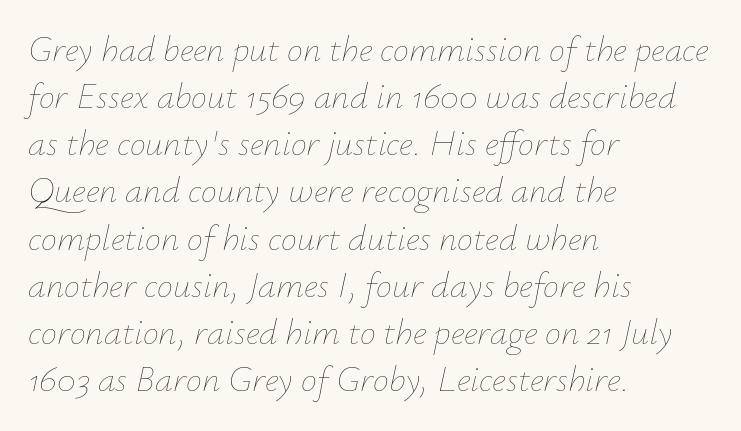
{"italic": "yes", "lean": "right", "slant_degrees": 12, "bold": "no", "weight": "thin", "width": "normal", "stroke_contrast": "low", "x_height": "small", "monospaced": "no", "underline": "no", "align": "left", "line_spacing": "normal", "line_spacing_ratio": 1.31, "letter_spacing": "normal", "letter_spacing_em": 0.0, "glyph_px": 36}
